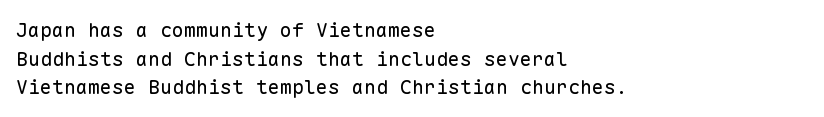
The image shows 20 px text type, upright; set left-aligned, normal line spacing (1.43x), normal letter spacing, not underlined.
